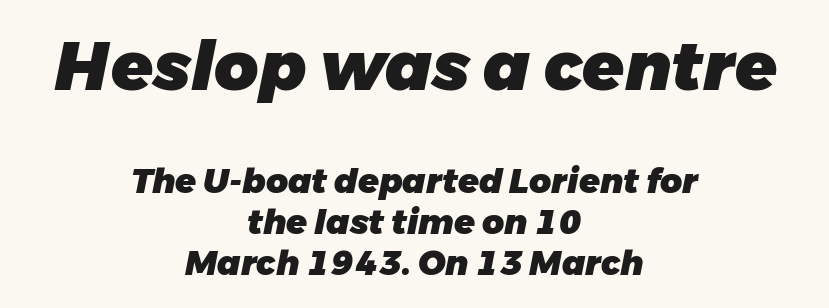
Q: Is the text bold? A: Yes.
Q: Is the text italic (slanted)? A: Yes, it leans right by about 11 degrees.
Q: Is the text underlined? A: No.
Q: How is the paragraph aligned? A: Centered.
Q: Is the spacing between letters normal or unusually wide? A: Normal.
Q: Which block of text is set in a larger size, the first (top) or the second (bottom)? A: The first (top) one.
Q: Width (condensed, normal, or wide)? A: Normal.
Q: Stroke contrast? A: Low.
Q: x-height? A: Medium.
Q: Monospaced? A: No.
